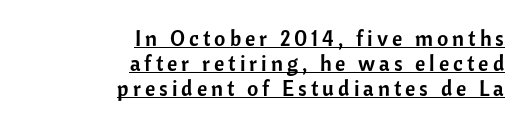
Q: Is the text italic (slanted)? A: No, it is upright.
Q: Is the text underlined? A: Yes.
Q: How is the paragraph aligned? A: Right-aligned.
Q: Is the spacing between lines tight, normal or loose? A: Tight.
